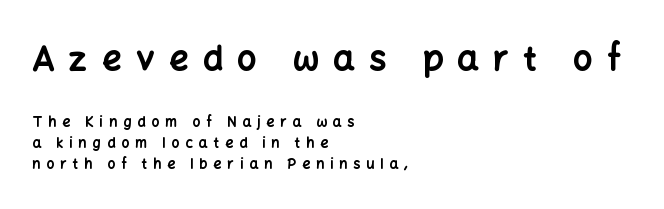
{"serif": "no", "italic": "no", "bold": "yes", "weight": "bold", "width": "normal", "stroke_contrast": "low", "x_height": "medium", "monospaced": "no", "underline": "no", "align": "left", "line_spacing": "normal", "line_spacing_ratio": 1.49, "letter_spacing": "wide", "letter_spacing_em": 0.42, "larger_block": "first", "size_ratio": 2.43, "glyph_px": 34}
